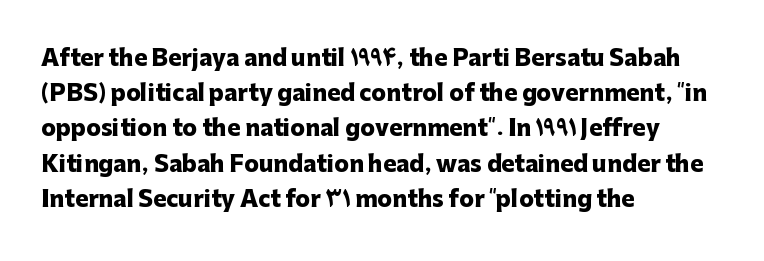
Every row of glyphs begins at an identical x-position on the left. Each word holds together tightly as a unit, with standard inter-letter gaps. What's the leading like? Ordinary, nothing unusual. Nope, not italic — everything's standing straight. The space directly below the letters is spotless.
